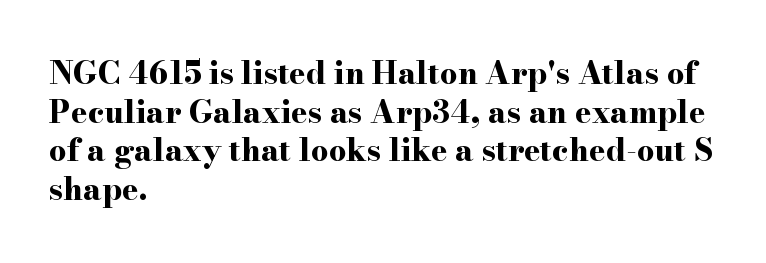
{"serif": "yes", "italic": "no", "bold": "yes", "weight": "bold", "width": "wide", "stroke_contrast": "high", "x_height": "small", "monospaced": "no", "underline": "no", "align": "left", "line_spacing": "normal", "line_spacing_ratio": 1.25, "letter_spacing": "normal", "letter_spacing_em": 0.0, "glyph_px": 31}
